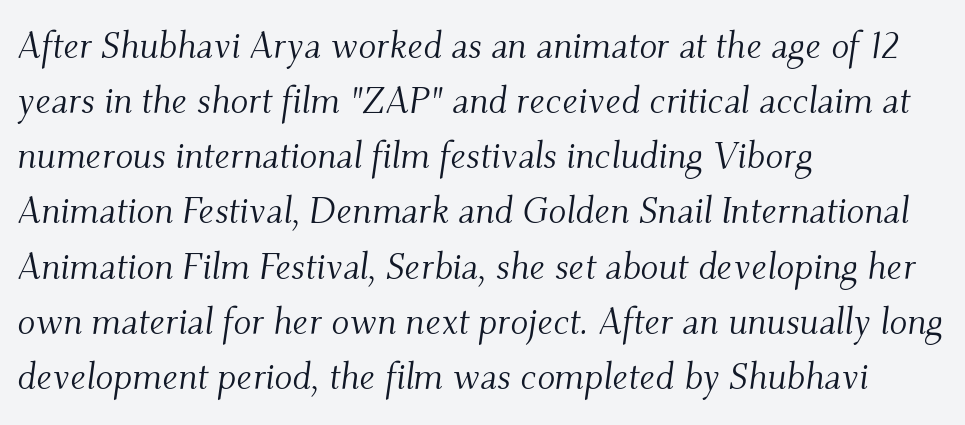
The typeface has the unassuming heft of standard copy or less. The passage shown is typed in a proportional face where columns would drift. Glyph-to-glyph distance matches everyday printed text. Regarding serifs, this sample has them.
